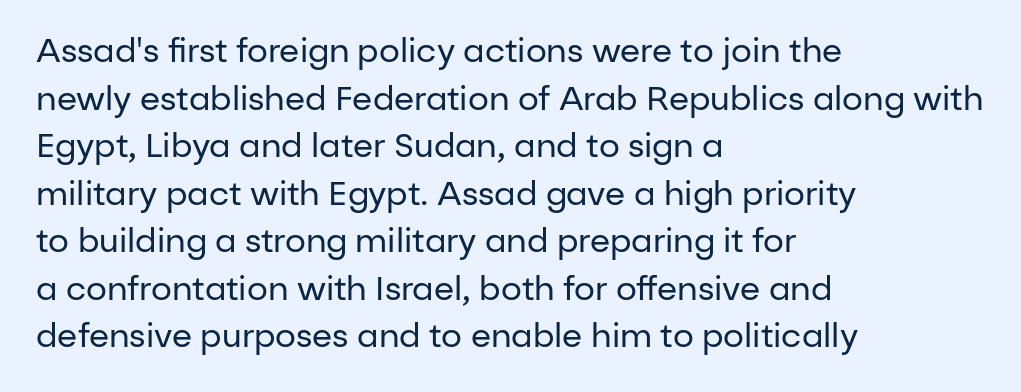
{"serif": "no", "italic": "no", "bold": "no", "weight": "regular", "width": "normal", "stroke_contrast": "low", "x_height": "medium", "monospaced": "no", "underline": "no", "align": "left", "line_spacing": "normal", "line_spacing_ratio": 1.44, "letter_spacing": "normal", "letter_spacing_em": 0.0, "glyph_px": 33}
